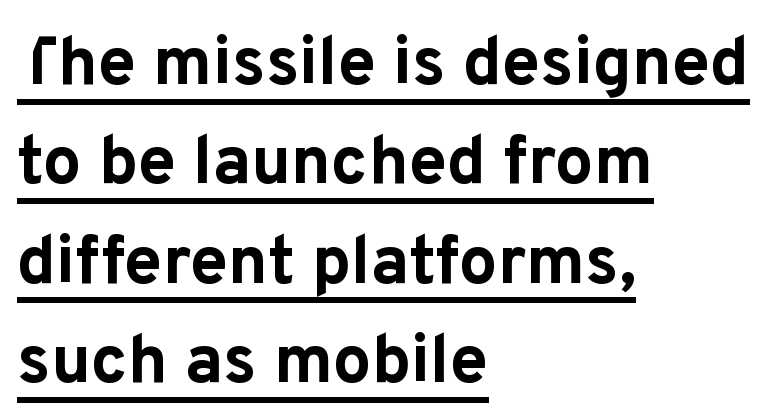
Q: Is the text bold? A: Yes.
Q: Is the text italic (slanted)? A: No, it is upright.
Q: Is the typeface a serif or a sans-serif typeface? A: Sans-serif.
Q: Is the text underlined? A: Yes.
Q: How is the paragraph aligned? A: Left-aligned.
Q: Is the spacing between letters normal or unusually wide? A: Normal.
Q: Is the spacing between lines tight, normal or loose? A: Normal.
Q: Width (condensed, normal, or wide)? A: Normal.
Q: Stroke contrast? A: Low.
Q: x-height? A: Medium.
Q: Monospaced? A: No.
